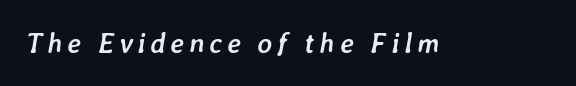
Q: Is the text bold? A: Yes.
Q: Is the text italic (slanted)? A: Yes, it leans right by about 7 degrees.
Q: Is the text underlined? A: No.
Q: Width (condensed, normal, or wide)? A: Normal.
Q: Stroke contrast? A: Low.
Q: x-height? A: Medium.
Q: Monospaced? A: No.
